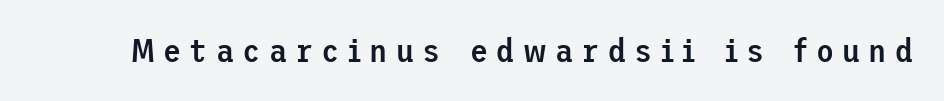
Q: Is the text bold? A: Semi-bold.
Q: Is the text italic (slanted)? A: No, it is upright.
Q: Is the typeface a serif or a sans-serif typeface? A: Sans-serif.
Q: Is the text underlined? A: No.
Q: Is the spacing between letters normal or unusually wide? A: Unusually wide.
Q: Width (condensed, normal, or wide)? A: Normal.
Q: Stroke contrast? A: Low.
Q: x-height? A: Medium.
